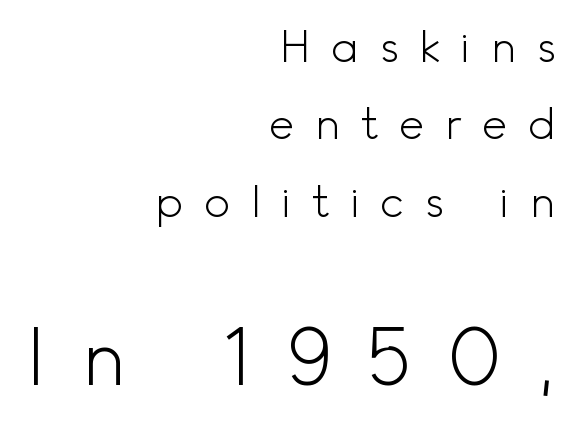
The image shows 77 px light sans-serif type, upright; set right-aligned, line spacing 1.76x, unusually wide letter spacing (+0.46 em), not underlined; the second (bottom) block is 1.75x larger; a small x-height.
